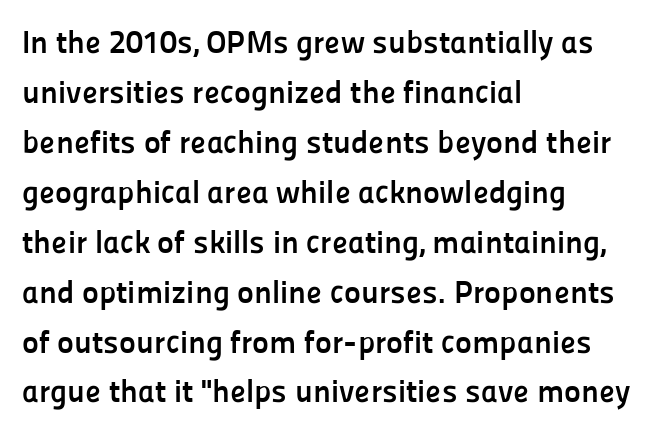
Q: Is the text bold? A: Yes.
Q: Is the text italic (slanted)? A: No, it is upright.
Q: Is the typeface a serif or a sans-serif typeface? A: Sans-serif.
Q: Is the text underlined? A: No.
Q: How is the paragraph aligned? A: Left-aligned.
Q: Is the spacing between letters normal or unusually wide? A: Normal.
Q: Is the spacing between lines tight, normal or loose? A: Normal.
Q: Width (condensed, normal, or wide)? A: Normal.
Q: Stroke contrast? A: Low.
Q: x-height? A: Medium.
Q: Monospaced? A: No.
